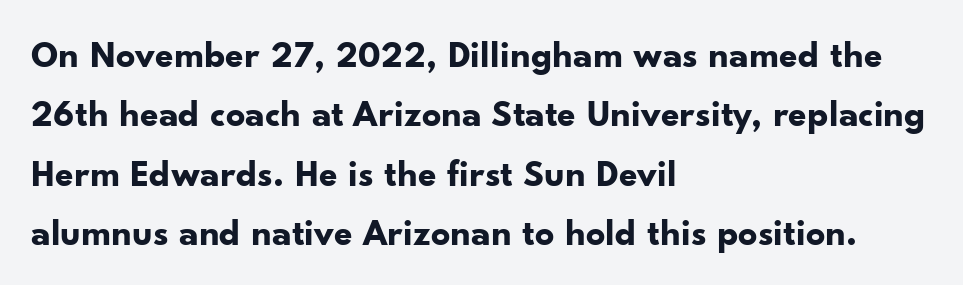
Q: Is the text bold? A: Yes.
Q: Is the text italic (slanted)? A: No, it is upright.
Q: Is the typeface a serif or a sans-serif typeface? A: Sans-serif.
Q: Is the text underlined? A: No.
Q: How is the paragraph aligned? A: Left-aligned.
Q: Is the spacing between letters normal or unusually wide? A: Normal.
Q: Is the spacing between lines tight, normal or loose? A: Normal.
Q: Width (condensed, normal, or wide)? A: Normal.
Q: Stroke contrast? A: Low.
Q: x-height? A: Small.
Q: Monospaced? A: No.
